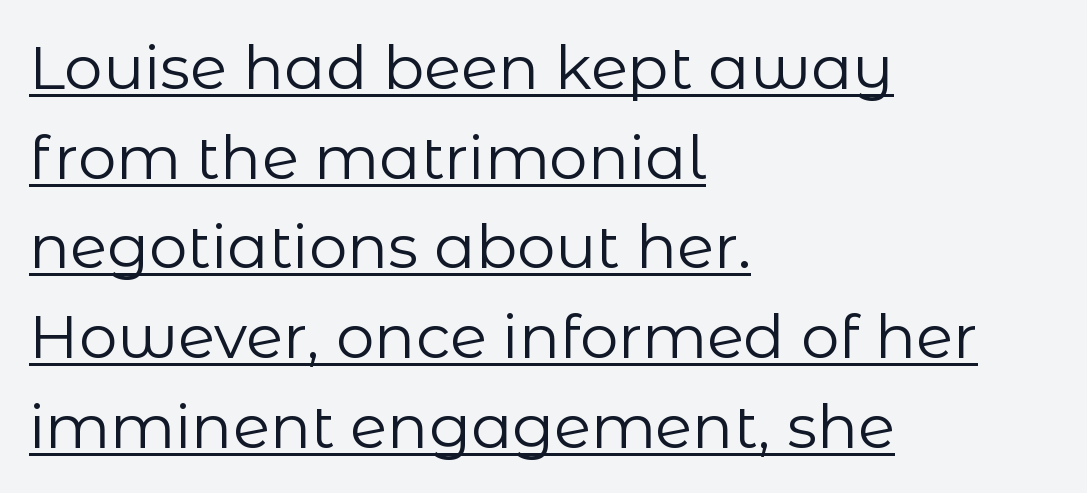
The typeface chosen for these lines omits serifs. Whoever set this chose a conventional vertical rhythm. Characters remain perfectly vertical along every line. Ink coverage per letter is moderate at most.
